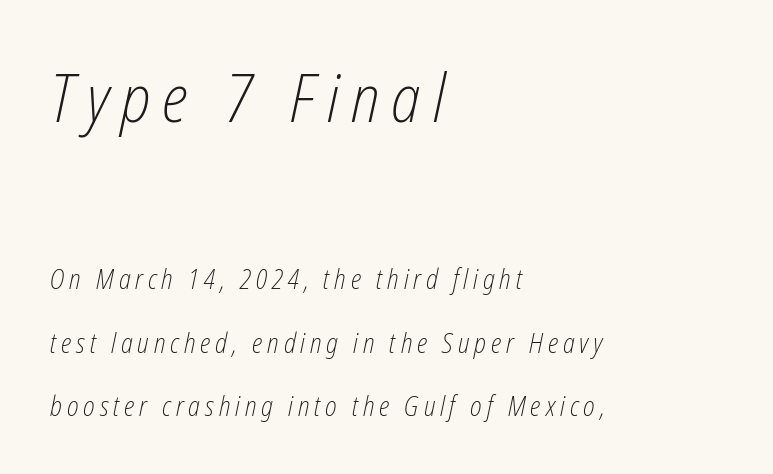
Q: Is the text bold? A: No.
Q: Is the text italic (slanted)? A: Yes, it leans right by about 12 degrees.
Q: Is the text underlined? A: No.
Q: How is the paragraph aligned? A: Left-aligned.
Q: Is the spacing between lines tight, normal or loose? A: Loose.
Q: Which block of text is set in a larger size, the first (top) or the second (bottom)? A: The first (top) one.
Q: Width (condensed, normal, or wide)? A: Condensed.
Q: Stroke contrast? A: Low.
Q: x-height? A: Medium.
Q: Monospaced? A: No.
